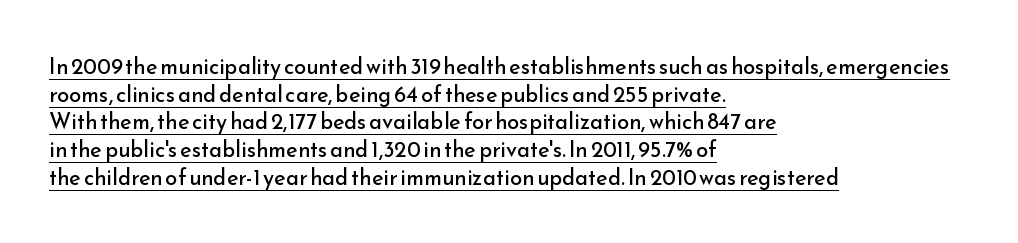
The image shows 22 px text type, upright; set left-aligned, normal line spacing (1.26x), normal letter spacing, underlined.
